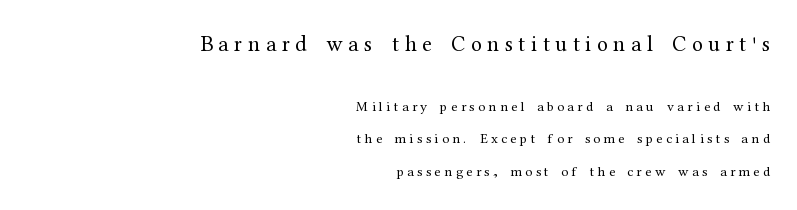
Q: Is the text bold? A: No.
Q: Is the text italic (slanted)? A: No, it is upright.
Q: Is the text underlined? A: No.
Q: How is the paragraph aligned? A: Right-aligned.
Q: Is the spacing between letters normal or unusually wide? A: Unusually wide.
Q: Is the spacing between lines tight, normal or loose? A: Loose.
Q: Which block of text is set in a larger size, the first (top) or the second (bottom)? A: The first (top) one.
